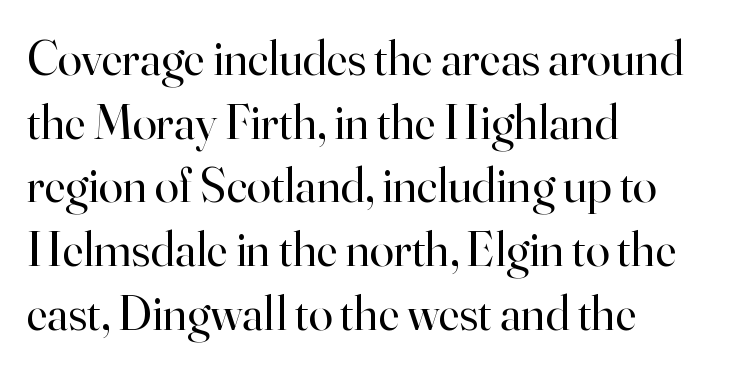
Q: Is the text bold? A: No.
Q: Is the text italic (slanted)? A: No, it is upright.
Q: Is the typeface a serif or a sans-serif typeface? A: Serif.
Q: Is the text underlined? A: No.
Q: How is the paragraph aligned? A: Left-aligned.
Q: Is the spacing between letters normal or unusually wide? A: Normal.
Q: Is the spacing between lines tight, normal or loose? A: Normal.
Q: Width (condensed, normal, or wide)? A: Normal.
Q: Stroke contrast? A: High.
Q: x-height? A: Small.
Q: Monospaced? A: No.
